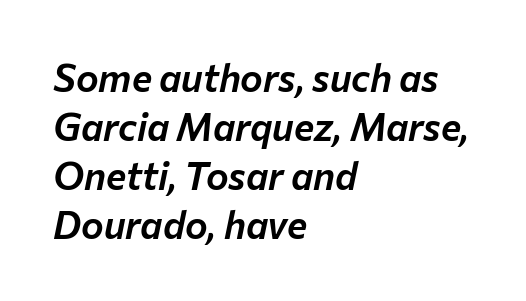
The image shows 38 px text type, italic (leaning right); set left-aligned, normal line spacing (1.29x), normal letter spacing, not underlined; low stroke contrast and a medium x-height.
